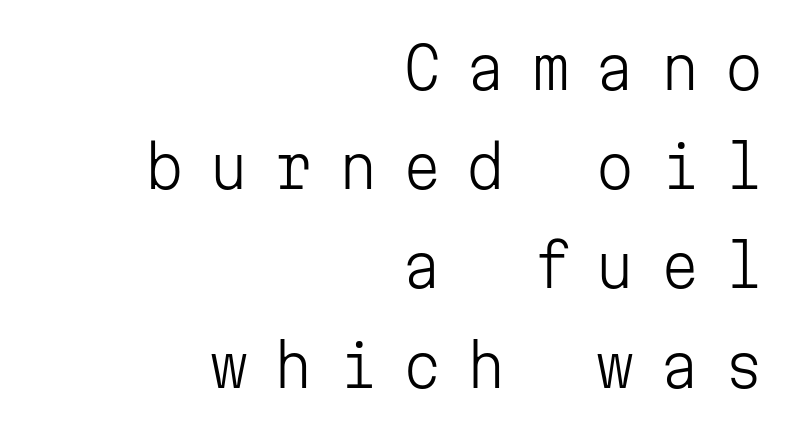
The image shows 57 px light sans-serif type, upright, monospaced; set right-aligned, line spacing 1.74x, unusually wide letter spacing (+0.43 em), not underlined; low stroke contrast and a medium x-height.
